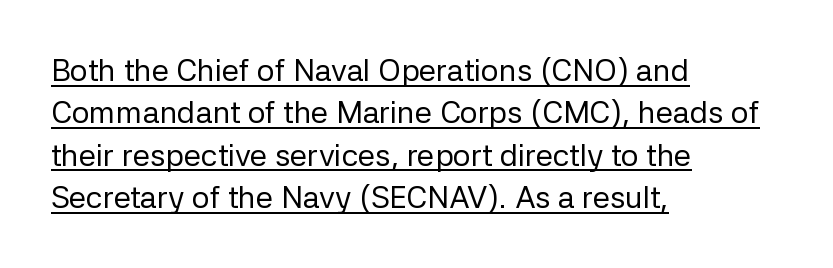
{"serif": "no", "italic": "no", "bold": "no", "weight": "regular", "width": "normal", "stroke_contrast": "low", "x_height": "medium", "monospaced": "no", "underline": "yes", "align": "left", "line_spacing": "normal", "line_spacing_ratio": 1.37, "letter_spacing": "normal", "letter_spacing_em": 0.0, "glyph_px": 31}
